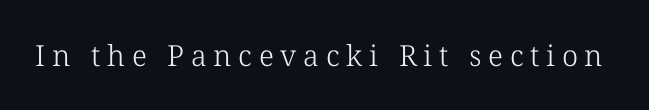
The image shows 29 px light serif type, upright; set unusually wide letter spacing (+0.23 em), not underlined; low stroke contrast and a medium x-height.
